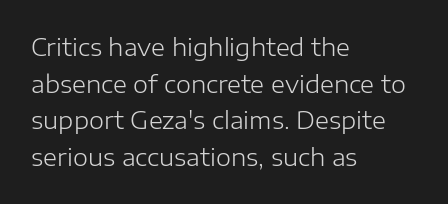
{"italic": "no", "bold": "no", "underline": "no", "align": "left", "line_spacing": "normal", "line_spacing_ratio": 1.53, "letter_spacing": "normal", "letter_spacing_em": 0.0, "glyph_px": 24}
